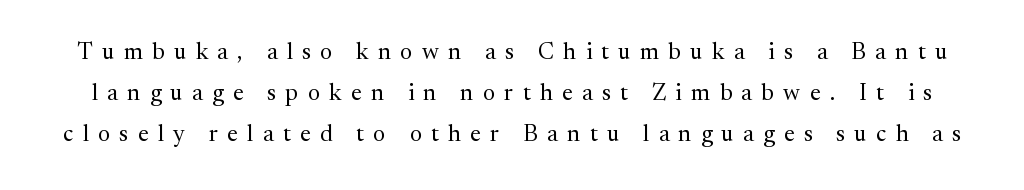
Check the space under the baseline: it is left empty. On a weight scale, this lands at 450 or below. Posture: vertical. The letterforms stand isolated, each surrounded by extra space.
